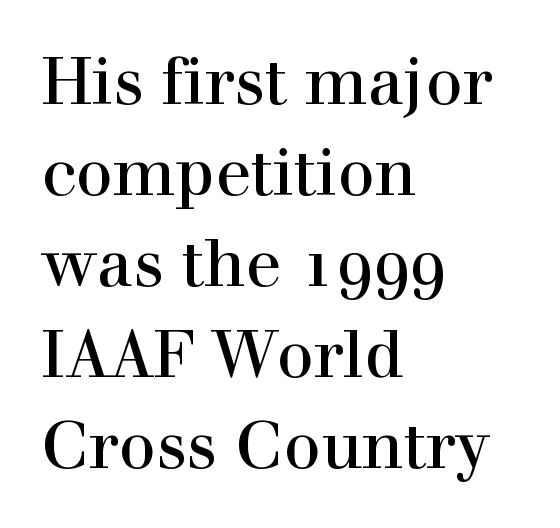
{"serif": "yes", "italic": "no", "width": "normal", "x_height": "medium", "monospaced": "no", "underline": "no", "align": "left", "line_spacing": "normal", "line_spacing_ratio": 1.38, "letter_spacing": "normal", "letter_spacing_em": 0.0, "glyph_px": 66}
